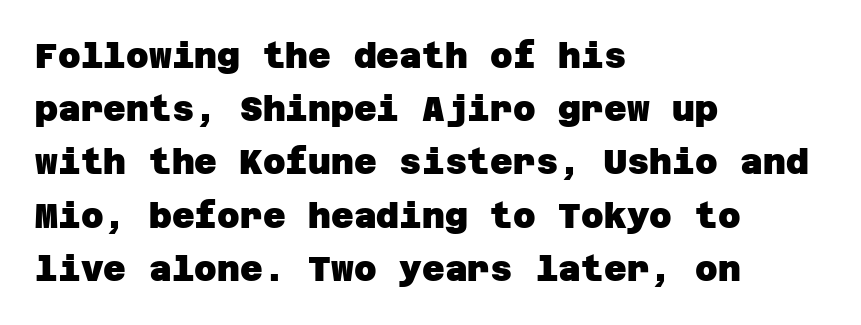
Inter-character spacing is left at the font's built-in metrics. In CSS terms this would be text-align: left. A bare baseline throughout the passage. Each letter's strokes conclude bluntly, with no projecting serifs.
